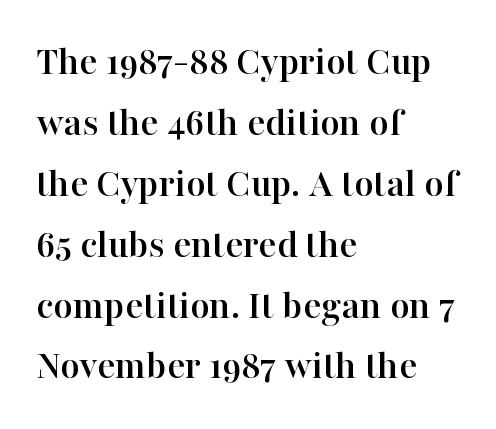
The type family on display is of the serif kind. The gap between lines stays unmarked. The letters advance in unequal steps, a hallmark of proportional type. Each line starts at the same left margin while the right side varies.
